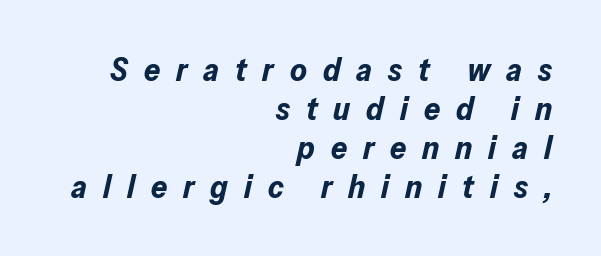
Q: Is the text bold? A: Yes.
Q: Is the text italic (slanted)? A: Yes, it leans right by about 13 degrees.
Q: Is the text underlined? A: No.
Q: How is the paragraph aligned? A: Right-aligned.
Q: Is the spacing between letters normal or unusually wide? A: Unusually wide.
Q: Width (condensed, normal, or wide)? A: Normal.
Q: Stroke contrast? A: Low.
Q: x-height? A: Medium.
Q: Monospaced? A: No.
